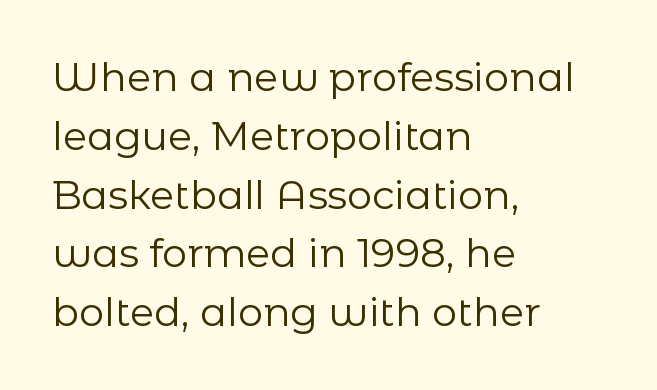
Q: Is the text bold? A: No.
Q: Is the text italic (slanted)? A: No, it is upright.
Q: Is the typeface a serif or a sans-serif typeface? A: Sans-serif.
Q: Is the text underlined? A: No.
Q: How is the paragraph aligned? A: Left-aligned.
Q: Is the spacing between letters normal or unusually wide? A: Normal.
Q: Is the spacing between lines tight, normal or loose? A: Normal.
Q: Width (condensed, normal, or wide)? A: Normal.
Q: Stroke contrast? A: Low.
Q: x-height? A: Medium.
Q: Monospaced? A: No.
